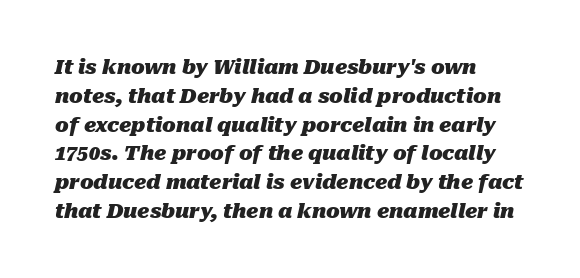
The image shows 20 px bold type, italic (leaning right); set left-aligned, normal line spacing (1.44x), normal letter spacing, not underlined.
